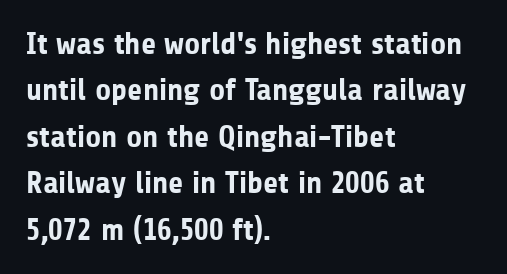
The image shows 31 px bold sans-serif type, upright; set left-aligned, normal line spacing (1.5x), normal letter spacing, not underlined; low stroke contrast and a medium x-height.
